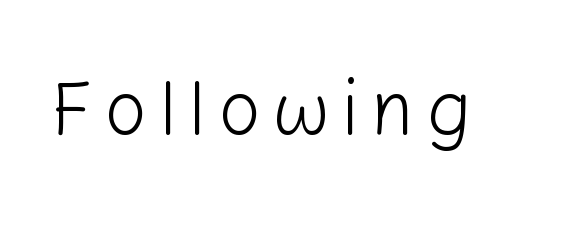
The face used here is proportionally spaced, like ordinary book or web type. Stroke terminals: plain, sans-serif. A roman cut, with each character standing at attention. Heft: none added — not bold.
